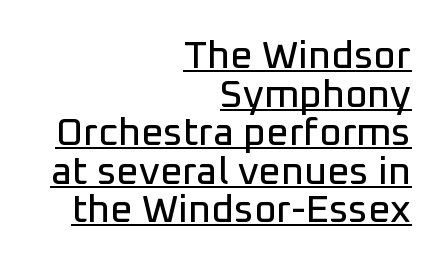
Notice how the stems are strictly vertical — no italics here. Nobody touched the tracking dial on this one. Very little white space separates one row of letters from the next. Typeset ragged left — the right edge is the straight one. Regarding serifs, this sample does without them. These lines are rendered in a variable-pitch font.
